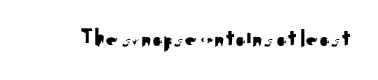
The image shows 25 px text type, upright; set normal letter spacing, not underlined.
